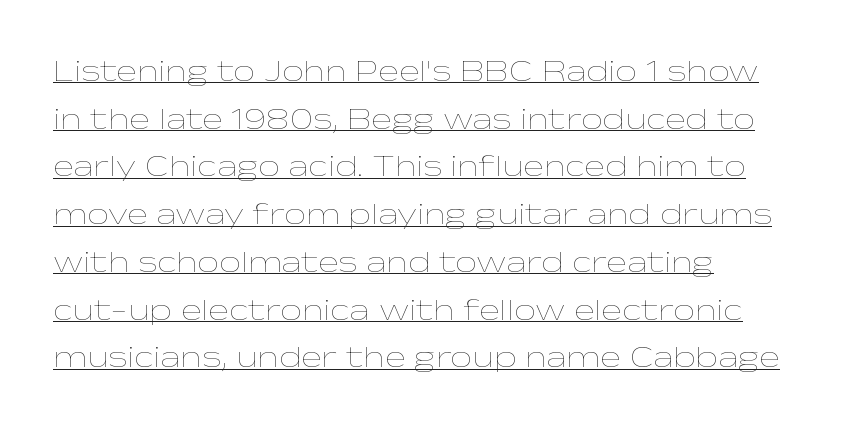
Italic? Not at all — the glyphs are vertical. The typesetter chose a ragged-right arrangement here. This rendering leaves character spacing at its baseline value. No extra ink here — the face is not bold. The passage shown is underscored from start to finish. Whoever set this chose a conventional vertical rhythm.
